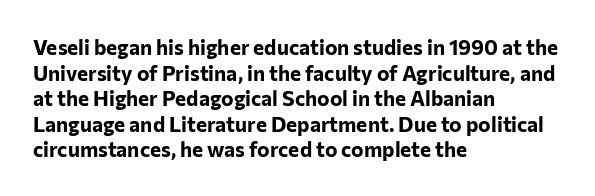
Q: Is the text bold? A: Yes.
Q: Is the text italic (slanted)? A: No, it is upright.
Q: Is the text underlined? A: No.
Q: How is the paragraph aligned? A: Left-aligned.
Q: Is the spacing between letters normal or unusually wide? A: Normal.
